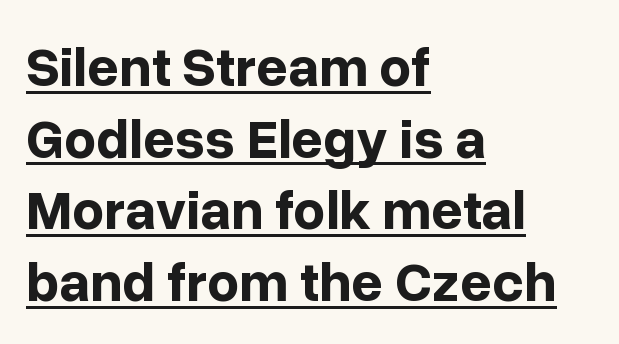
These lines are rendered in a variable-pitch font. Students, observe the line beneath the letters — that is underlining. These lines keep a tight, regular rhythm from letter to letter. Each glyph is drawn with heavy, bold strokes.
